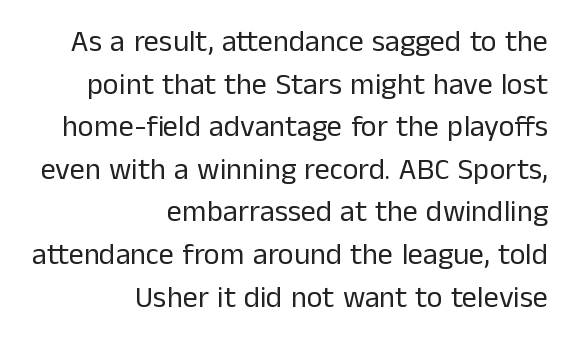
{"serif": "no", "italic": "no", "bold": "no", "weight": "regular", "width": "normal", "stroke_contrast": "low", "x_height": "medium", "monospaced": "no", "underline": "no", "align": "right", "line_spacing": "normal", "line_spacing_ratio": 1.42, "letter_spacing": "normal", "letter_spacing_em": 0.0, "glyph_px": 30}
